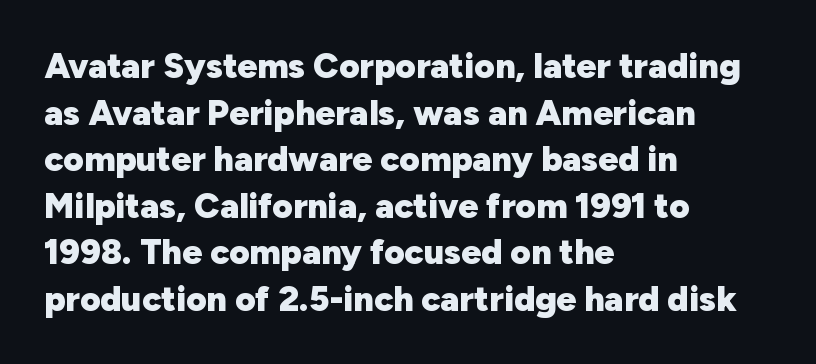
Q: Is the text bold? A: Yes.
Q: Is the text italic (slanted)? A: No, it is upright.
Q: Is the typeface a serif or a sans-serif typeface? A: Sans-serif.
Q: Is the text underlined? A: No.
Q: How is the paragraph aligned? A: Left-aligned.
Q: Is the spacing between letters normal or unusually wide? A: Normal.
Q: Is the spacing between lines tight, normal or loose? A: Normal.
Q: Width (condensed, normal, or wide)? A: Normal.
Q: Stroke contrast? A: Low.
Q: x-height? A: Medium.
Q: Monospaced? A: No.
